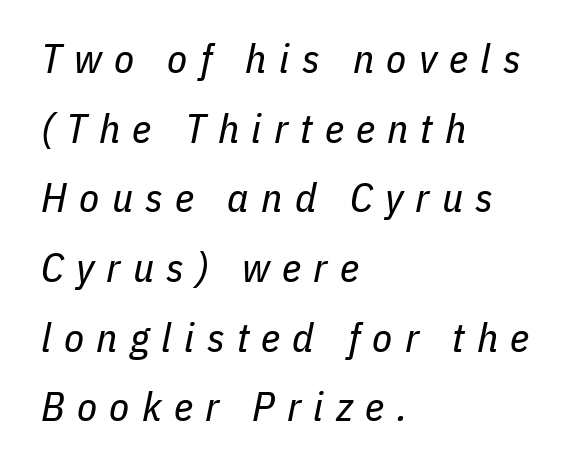
{"italic": "yes", "lean": "right", "slant_degrees": 11, "bold": "no", "weight": "regular", "width": "condensed", "stroke_contrast": "low", "x_height": "medium", "monospaced": "no", "underline": "no", "align": "left", "line_spacing": "normal", "line_spacing_ratio": 1.7, "letter_spacing": "wide", "letter_spacing_em": 0.3, "glyph_px": 41}
